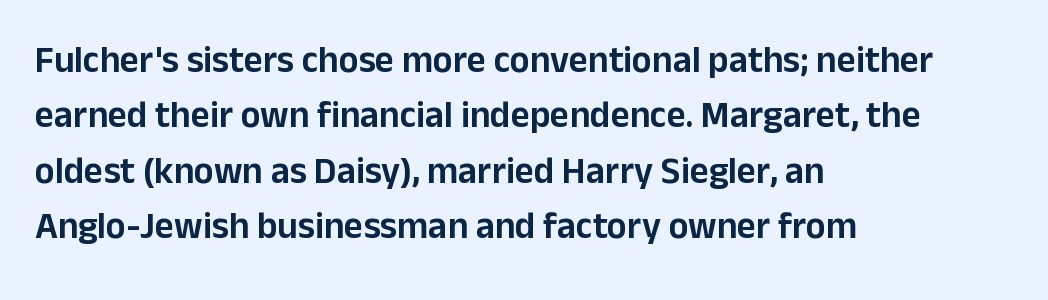
Q: Is the text italic (slanted)? A: No, it is upright.
Q: Is the typeface a serif or a sans-serif typeface? A: Sans-serif.
Q: Is the text underlined? A: No.
Q: How is the paragraph aligned? A: Left-aligned.
Q: Is the spacing between letters normal or unusually wide? A: Normal.
Q: Is the spacing between lines tight, normal or loose? A: Normal.
Q: Width (condensed, normal, or wide)? A: Normal.
Q: Stroke contrast? A: Low.
Q: x-height? A: Medium.
Q: Monospaced? A: No.
